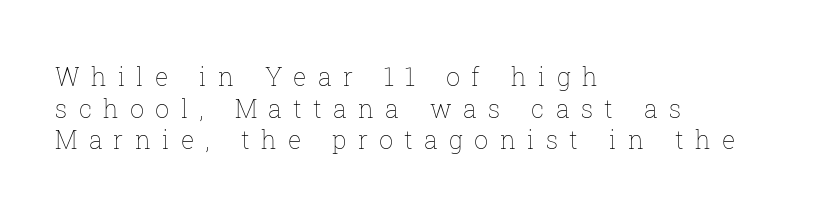
Q: Is the text bold? A: No.
Q: Is the text italic (slanted)? A: No, it is upright.
Q: Is the text underlined? A: No.
Q: How is the paragraph aligned? A: Left-aligned.
Q: Is the spacing between letters normal or unusually wide? A: Unusually wide.
Q: Is the spacing between lines tight, normal or loose? A: Normal.
